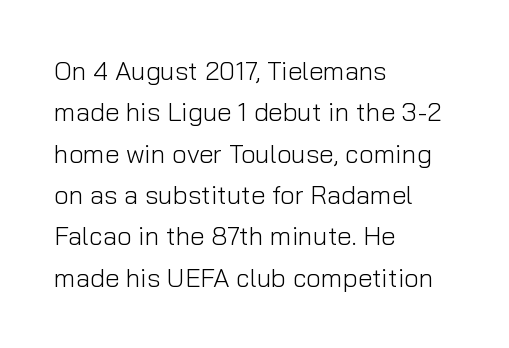
{"italic": "no", "bold": "no", "underline": "no", "align": "left", "line_spacing": "normal", "line_spacing_ratio": 1.59, "letter_spacing": "normal", "letter_spacing_em": 0.0, "glyph_px": 26}
